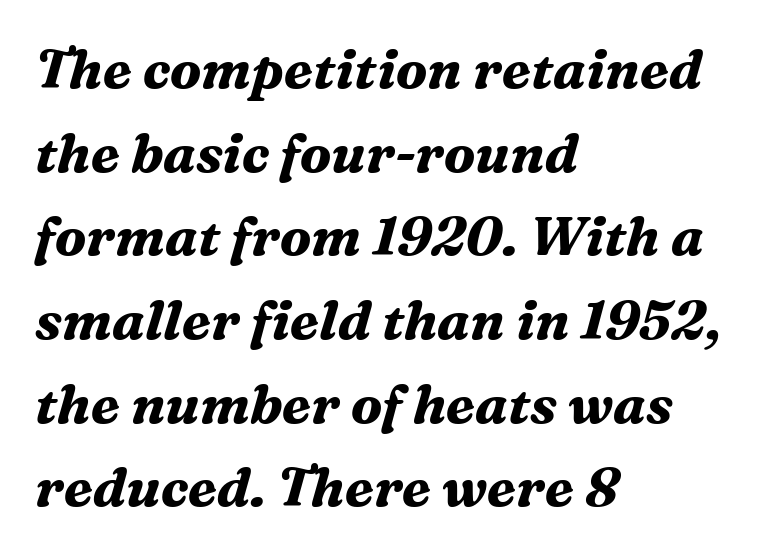
Is this a sans? No — the strokes have serifs. The lines are quadded left. The passage shown stacks its lines at a standard gap. Each letter keeps its own natural width here, so spacing adapts to shape.
